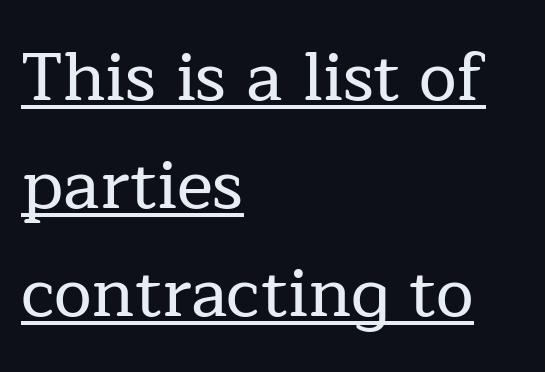
Where is the straight margin? On the left. This is roman type, the default non-slanted kind. In designer terms, the underline attribute is active on this setting. This sample keeps an unexceptional amount of space between lines.
